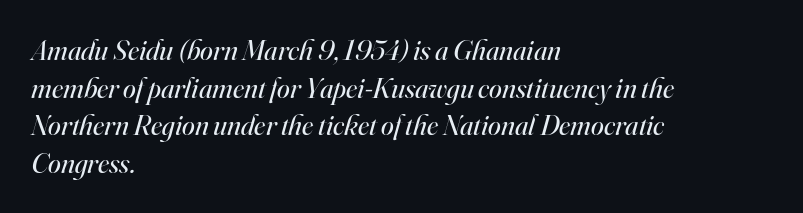
Q: Is the text bold? A: No.
Q: Is the text italic (slanted)? A: Yes, it leans right by about 16 degrees.
Q: Is the typeface a serif or a sans-serif typeface? A: Serif.
Q: Is the text underlined? A: No.
Q: How is the paragraph aligned? A: Left-aligned.
Q: Is the spacing between letters normal or unusually wide? A: Normal.
Q: Is the spacing between lines tight, normal or loose? A: Normal.
Q: Width (condensed, normal, or wide)? A: Normal.
Q: Stroke contrast? A: High.
Q: x-height? A: Small.
Q: Monospaced? A: No.
